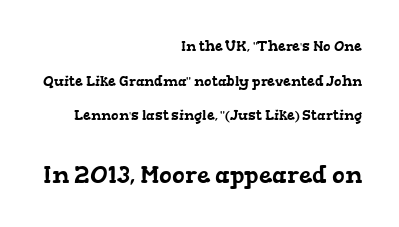
Q: Is the text underlined? A: No.
Q: How is the paragraph aligned? A: Right-aligned.
Q: Is the spacing between letters normal or unusually wide? A: Normal.
Q: Is the spacing between lines tight, normal or loose? A: Loose.
Q: Which block of text is set in a larger size, the first (top) or the second (bottom)? A: The second (bottom) one.
